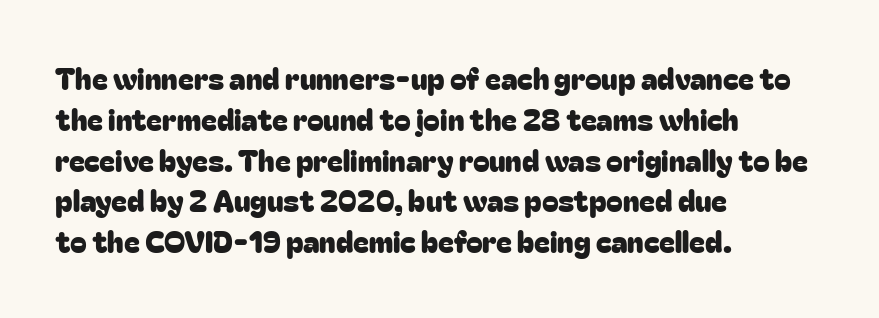
Spacing verdict: proportional, widths tailored to each character. The tracking reads as untouched default to a designer's eye. The vertical gap from one line to the next is medium. Compared with a centered layout, this one pins lines to the left instead. The strip under each line holds only bare page.
